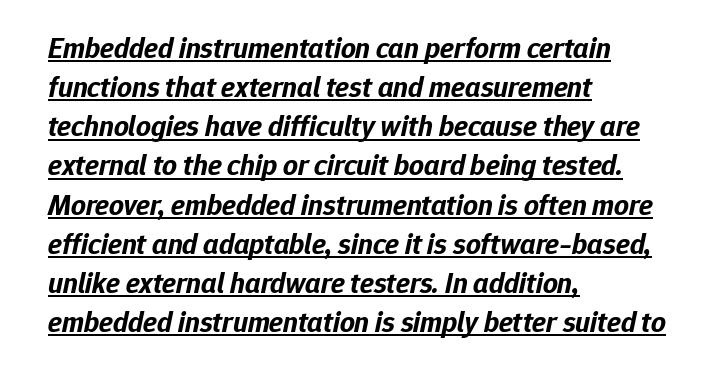
Q: Is the text bold? A: Yes.
Q: Is the text italic (slanted)? A: Yes, it leans right by about 12 degrees.
Q: Is the text underlined? A: Yes.
Q: How is the paragraph aligned? A: Left-aligned.
Q: Is the spacing between letters normal or unusually wide? A: Normal.
Q: Is the spacing between lines tight, normal or loose? A: Normal.
Q: Width (condensed, normal, or wide)? A: Normal.
Q: Stroke contrast? A: Low.
Q: x-height? A: Medium.
Q: Monospaced? A: No.
